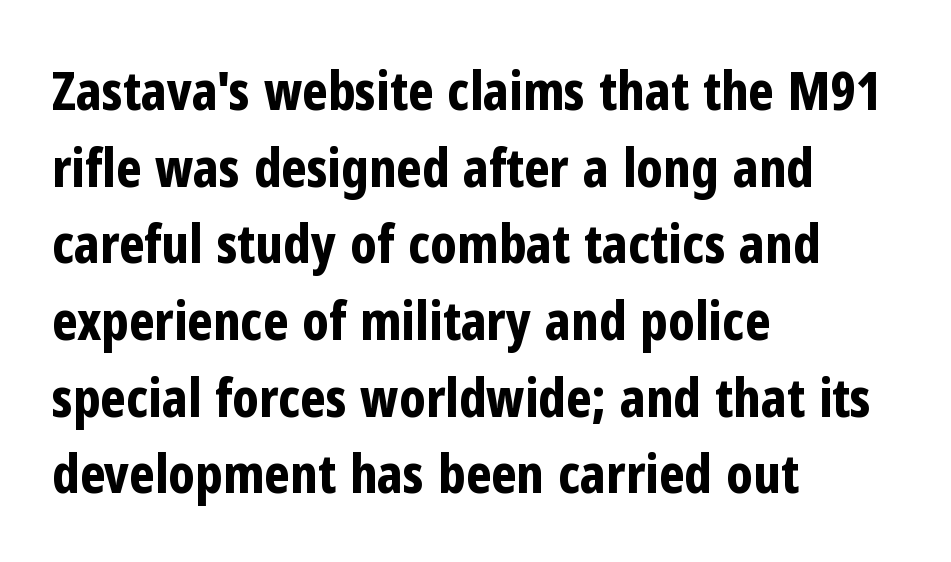
{"serif": "no", "italic": "no", "bold": "yes", "weight": "bold", "width": "condensed", "stroke_contrast": "low", "x_height": "medium", "monospaced": "no", "underline": "no", "align": "left", "line_spacing": "normal", "line_spacing_ratio": 1.42, "letter_spacing": "normal", "letter_spacing_em": 0.0, "glyph_px": 54}
